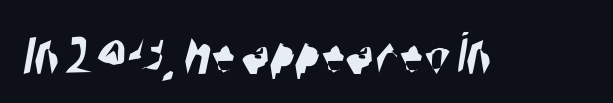
{"serif": "no", "width": "condensed", "stroke_contrast": "high", "x_height": "large", "monospaced": "no", "underline": "no", "letter_spacing": "normal", "letter_spacing_em": 0.0, "glyph_px": 60}
